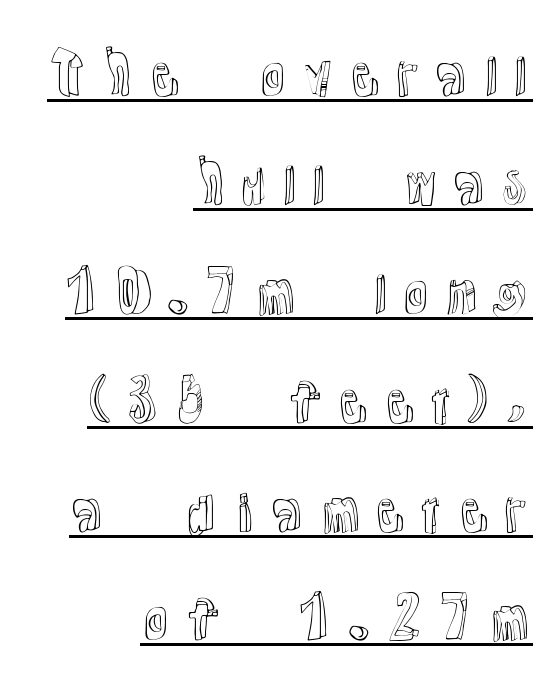
Q: Is the text italic (slanted)? A: No, it is upright.
Q: Is the text underlined? A: Yes.
Q: How is the paragraph aligned? A: Right-aligned.
Q: Is the spacing between lines tight, normal or loose? A: Loose.
Q: Width (condensed, normal, or wide)? A: Normal.
Q: x-height? A: Medium.
Q: Monospaced? A: No.
